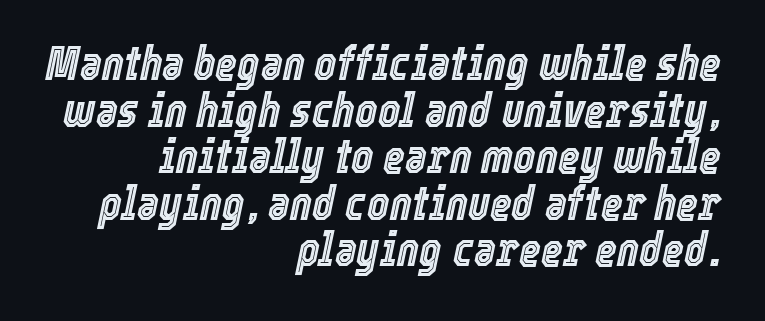
Q: Is the text italic (slanted)? A: Yes, it leans right by about 12 degrees.
Q: Is the text underlined? A: No.
Q: How is the paragraph aligned? A: Right-aligned.
Q: Is the spacing between letters normal or unusually wide? A: Normal.
Q: Is the spacing between lines tight, normal or loose? A: Tight.
Q: Width (condensed, normal, or wide)? A: Condensed.
Q: x-height? A: Medium.
Q: Monospaced? A: No.
